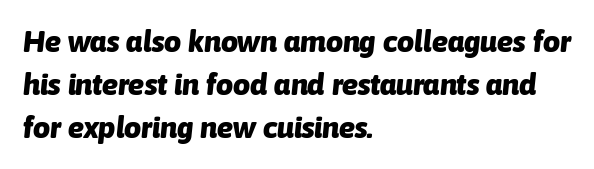
Q: Is the text bold? A: Yes.
Q: Is the text italic (slanted)? A: Yes, it leans right by about 6 degrees.
Q: Is the text underlined? A: No.
Q: How is the paragraph aligned? A: Left-aligned.
Q: Is the spacing between letters normal or unusually wide? A: Normal.
Q: Is the spacing between lines tight, normal or loose? A: Normal.
Q: Width (condensed, normal, or wide)? A: Normal.
Q: Stroke contrast? A: Low.
Q: x-height? A: Medium.
Q: Monospaced? A: No.
